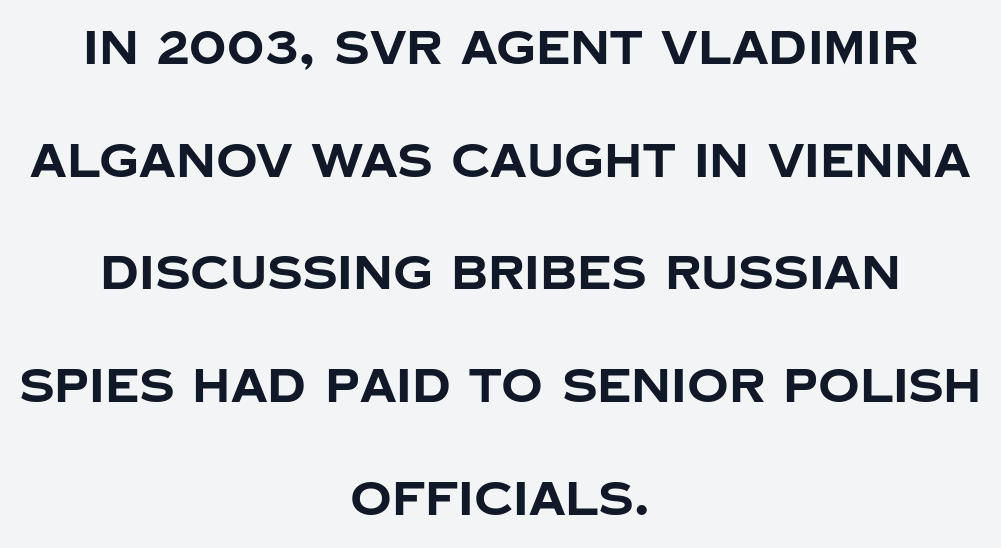
Q: Is the text bold? A: Yes.
Q: Is the text italic (slanted)? A: No, it is upright.
Q: Is the typeface a serif or a sans-serif typeface? A: Sans-serif.
Q: Is the text underlined? A: No.
Q: How is the paragraph aligned? A: Centered.
Q: Is the spacing between letters normal or unusually wide? A: Normal.
Q: Is the spacing between lines tight, normal or loose? A: Loose.
Q: Width (condensed, normal, or wide)? A: Normal.
Q: Stroke contrast? A: Low.
Q: x-height? A: Large.
Q: Monospaced? A: No.
